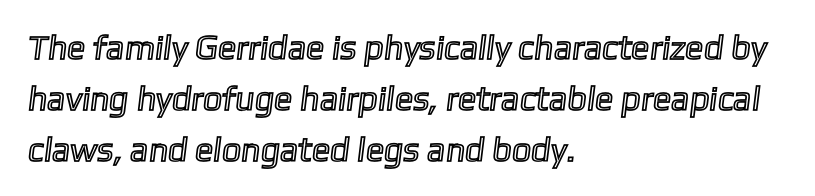
Nothing unusual about the tracking: characters are spaced as the font intends. A typesetter would call this leading conventional body-copy spacing. Typeset ragged right — the left edge is the straight one. Character widths vary here, with narrow letters taking less room than wide ones.
